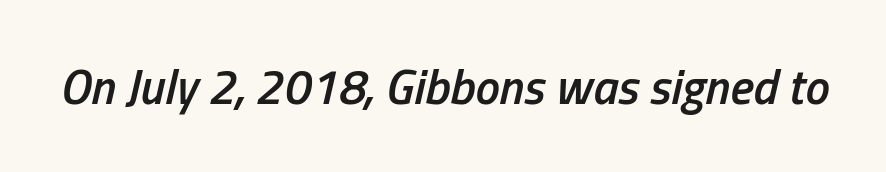
The image shows 49 px semibold, condensed type, italic (leaning right); set normal letter spacing, not underlined; low stroke contrast and a medium x-height.
